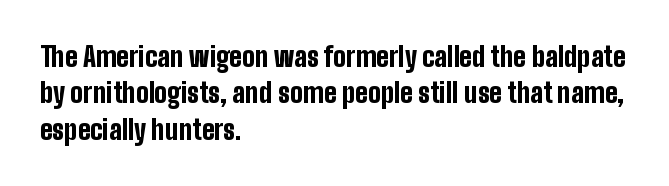
{"italic": "no", "bold": "yes", "underline": "no", "align": "left", "line_spacing": "normal", "line_spacing_ratio": 1.35, "letter_spacing": "normal", "letter_spacing_em": 0.0, "glyph_px": 27}
